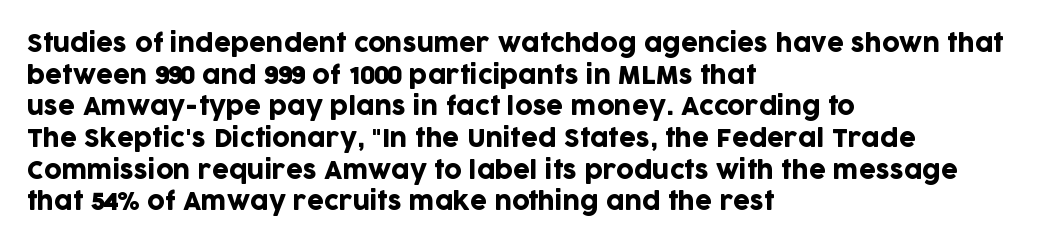
Q: Is the text italic (slanted)? A: No, it is upright.
Q: Is the text underlined? A: No.
Q: How is the paragraph aligned? A: Left-aligned.
Q: Is the spacing between letters normal or unusually wide? A: Normal.
Q: Is the spacing between lines tight, normal or loose? A: Normal.
